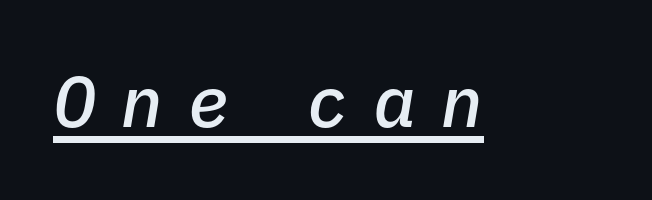
Q: Is the text bold? A: Semi-bold.
Q: Is the text italic (slanted)? A: Yes, it leans right by about 9 degrees.
Q: Is the text underlined? A: Yes.
Q: Is the spacing between letters normal or unusually wide? A: Unusually wide.
Q: Width (condensed, normal, or wide)? A: Normal.
Q: Stroke contrast? A: Low.
Q: x-height? A: Medium.
Q: Monospaced? A: Yes.
